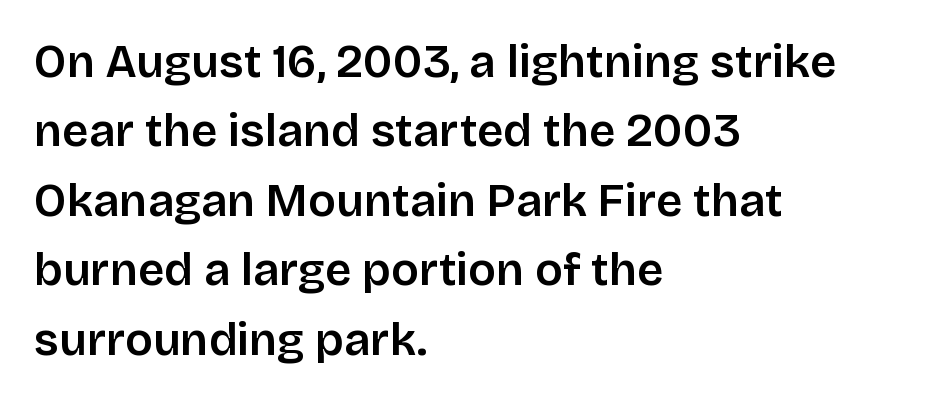
Q: Is the text italic (slanted)? A: No, it is upright.
Q: Is the typeface a serif or a sans-serif typeface? A: Sans-serif.
Q: Is the text underlined? A: No.
Q: How is the paragraph aligned? A: Left-aligned.
Q: Is the spacing between letters normal or unusually wide? A: Normal.
Q: Is the spacing between lines tight, normal or loose? A: Normal.
Q: Width (condensed, normal, or wide)? A: Normal.
Q: Stroke contrast? A: Low.
Q: x-height? A: Large.
Q: Monospaced? A: No.
